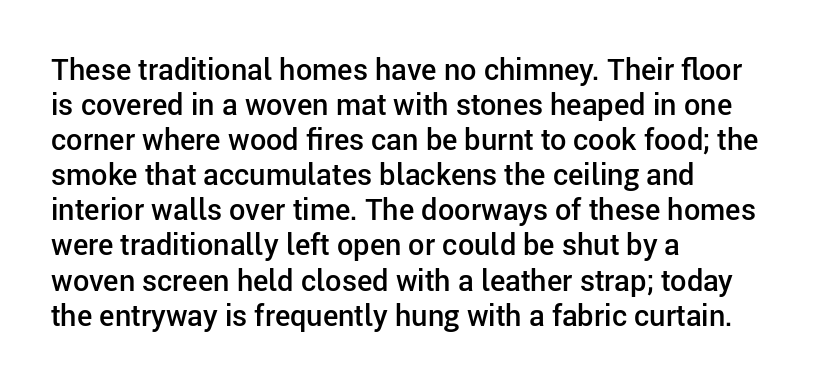
{"serif": "no", "italic": "no", "bold": "semi", "weight": "semibold", "width": "normal", "stroke_contrast": "low", "x_height": "medium", "monospaced": "no", "underline": "no", "align": "left", "line_spacing_ratio": 1.21, "letter_spacing": "normal", "letter_spacing_em": 0.0, "glyph_px": 29}
